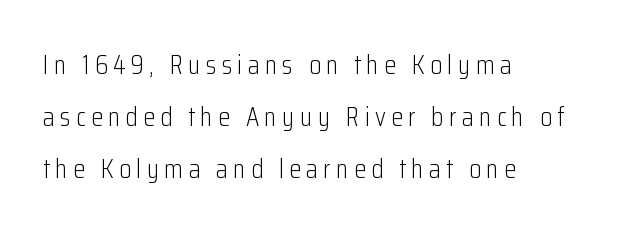
{"italic": "no", "bold": "no", "underline": "no", "align": "left", "line_spacing": "loose", "line_spacing_ratio": 1.92, "letter_spacing": "wide", "letter_spacing_em": 0.2, "glyph_px": 27}
